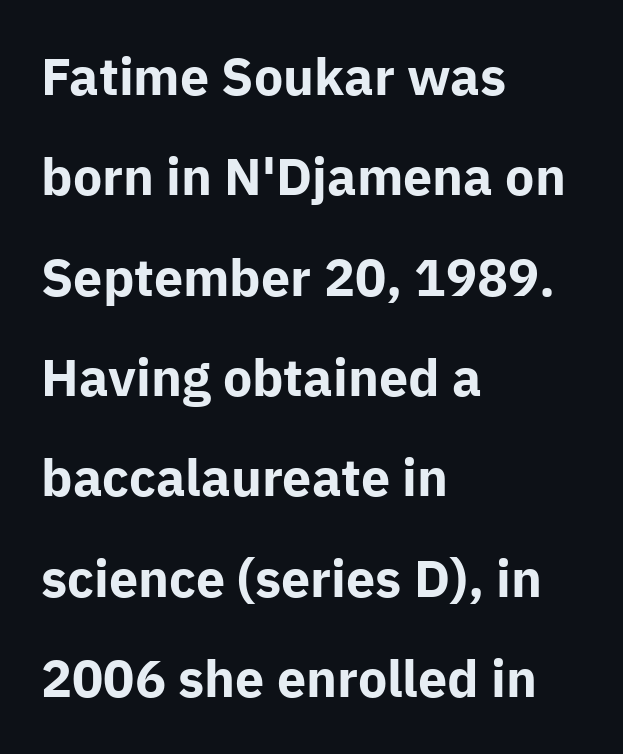
This is roman type, the default non-slanted kind. Tracking here is standard; glyphs follow each other at the usual distance. These lines are rendered in a variable-pitch font. Students, observe: this is what heavily led, spacious text looks like. Is the type bold? Yes — the strokes are clearly thick and heavy. The strip under each line holds only bare page.
